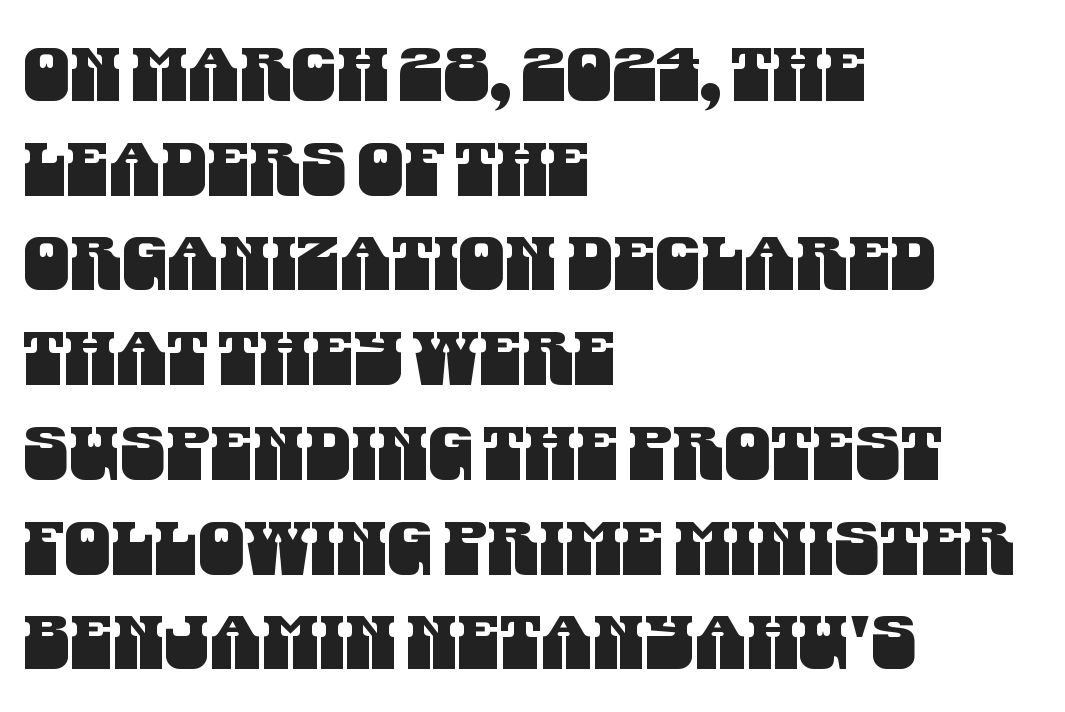
The image shows 74 px condensed sans-serif type; set left-aligned, normal line spacing (1.28x), normal letter spacing, not underlined; medium stroke contrast and a large x-height.
